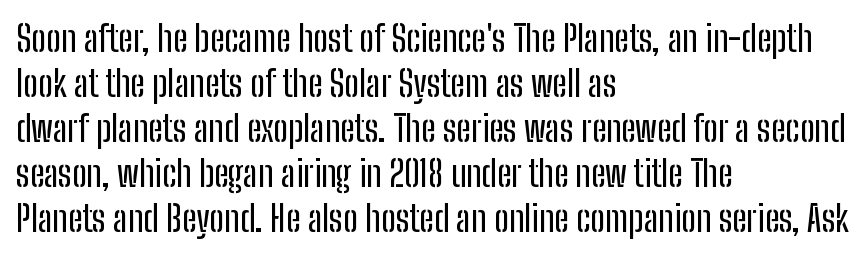
The image shows 36 px condensed sans-serif type, upright; set left-aligned, normal line spacing (1.25x), normal letter spacing, not underlined; low stroke contrast and a medium x-height.
